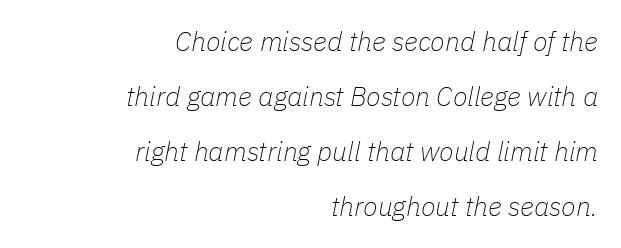
The image shows 27 px text type, italic (leaning right); set right-aligned, loose line spacing (2.04x), normal letter spacing, not underlined.
